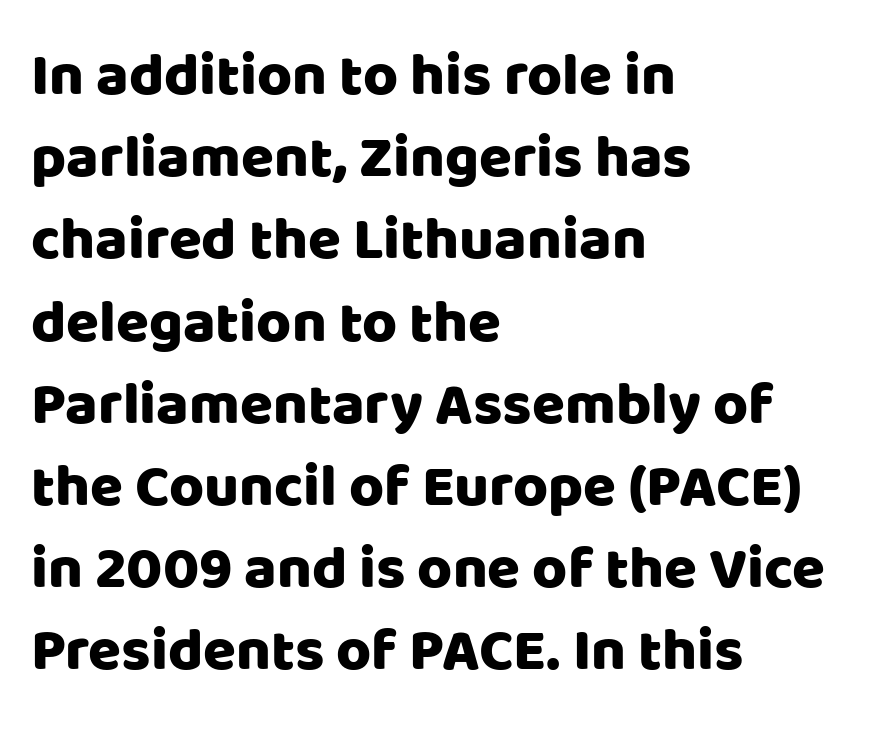
{"serif": "no", "italic": "no", "width": "normal", "stroke_contrast": "low", "x_height": "large", "monospaced": "no", "underline": "no", "align": "left", "line_spacing": "normal", "line_spacing_ratio": 1.37, "letter_spacing": "normal", "letter_spacing_em": 0.0, "glyph_px": 60}
